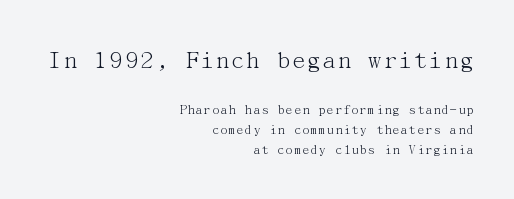
{"italic": "no", "bold": "no", "underline": "no", "align": "right", "line_spacing": "normal", "line_spacing_ratio": 1.43, "letter_spacing": "normal", "letter_spacing_em": 0.0, "larger_block": "first", "size_ratio": 1.86, "glyph_px": 26}
